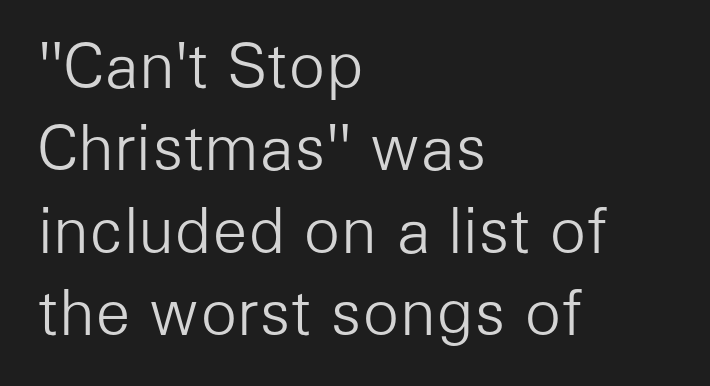
The image shows 61 px light sans-serif type, upright; set left-aligned, normal line spacing (1.35x), normal letter spacing, not underlined; low stroke contrast and a medium x-height.
